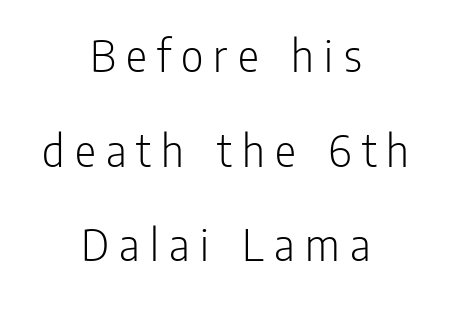
The image shows 49 px light, condensed sans-serif type, upright; set centered, loose line spacing (1.93x), unusually wide letter spacing (+0.21 em), not underlined; low stroke contrast and a medium x-height.
